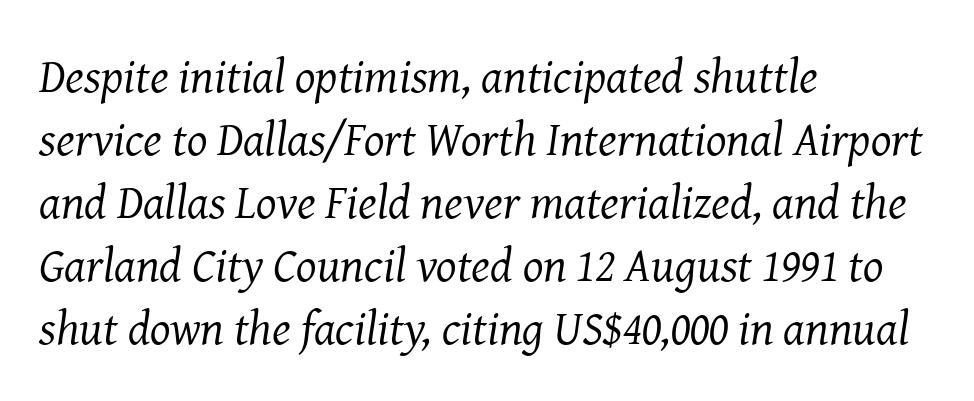
Check under the words: just untouched page. One glance says typical: line gaps are just what's usual. The typography opts for an oblique posture over an upright one. Compared with a centered layout, this one pins lines to the left instead.
